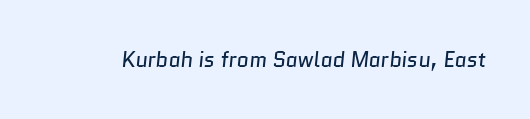
{"bold": "no", "underline": "no", "letter_spacing": "normal", "letter_spacing_em": 0.0, "glyph_px": 21}
